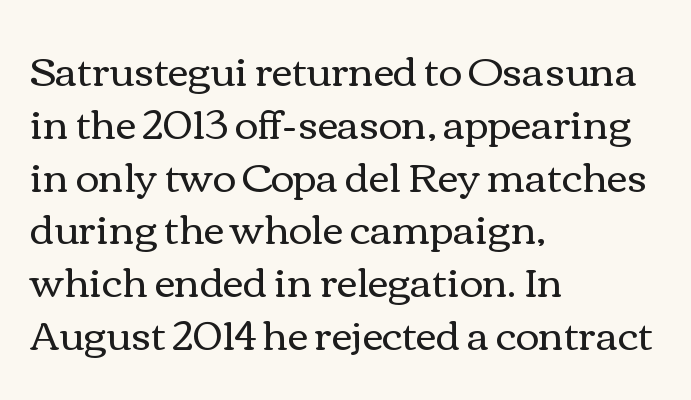
The image shows 40 px regular-weight, wide type, upright; set left-aligned, normal line spacing (1.32x), normal letter spacing, not underlined; a medium x-height.
